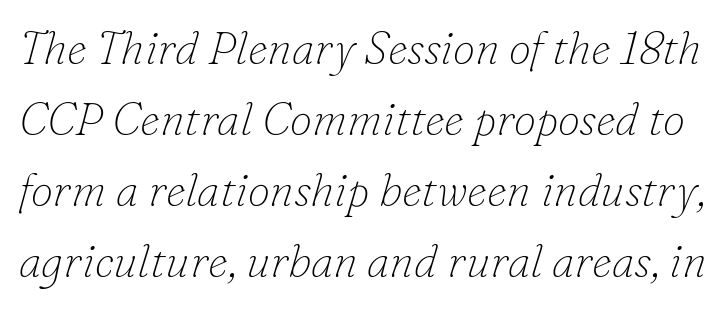
{"serif": "yes", "italic": "yes", "lean": "right", "slant_degrees": 16, "bold": "no", "weight": "thin", "width": "normal", "stroke_contrast": "low", "x_height": "small", "monospaced": "no", "underline": "no", "line_spacing": "normal", "line_spacing_ratio": 1.58, "letter_spacing": "normal", "letter_spacing_em": 0.0, "glyph_px": 45}
